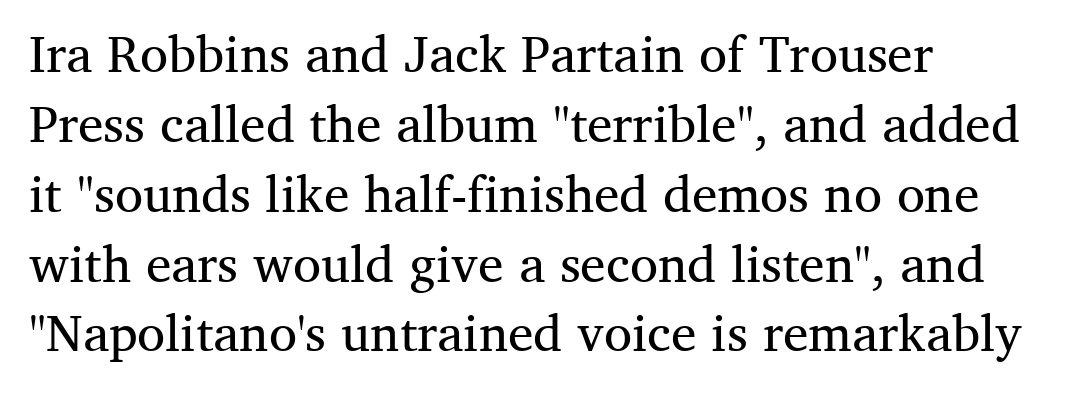
The image shows 51 px regular-weight serif type, upright; set left-aligned, normal line spacing (1.37x), normal letter spacing, not underlined; medium stroke contrast and a medium x-height.
